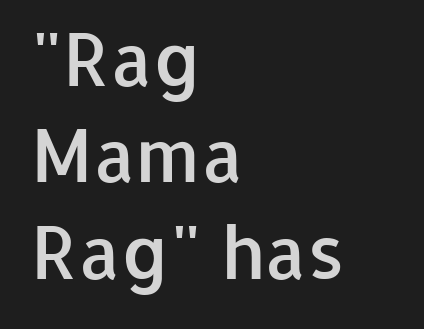
{"serif": "no", "italic": "no", "bold": "semi", "weight": "semibold", "width": "normal", "stroke_contrast": "low", "x_height": "medium", "monospaced": "no", "underline": "no", "align": "left", "line_spacing": "normal", "line_spacing_ratio": 1.32, "letter_spacing": "normal", "letter_spacing_em": 0.0, "glyph_px": 73}
